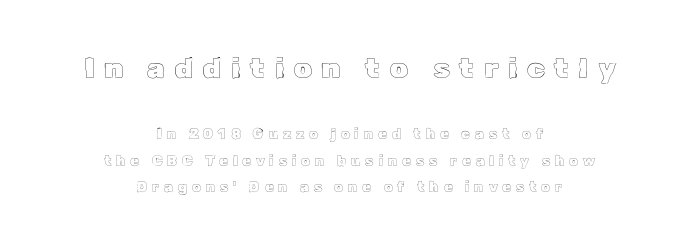
{"italic": "no", "width": "normal", "x_height": "medium", "monospaced": "no", "underline": "no", "align": "center", "line_spacing_ratio": 1.86, "letter_spacing": "wide", "letter_spacing_em": 0.35, "larger_block": "first", "size_ratio": 2.0, "glyph_px": 28}
